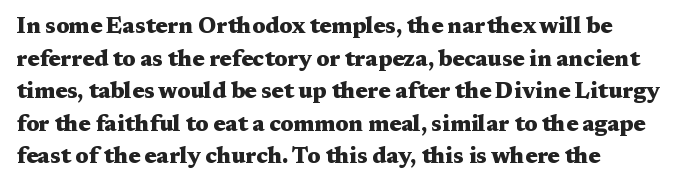
The image shows 22 px bold type, upright; set left-aligned, normal line spacing (1.48x), normal letter spacing, not underlined.
